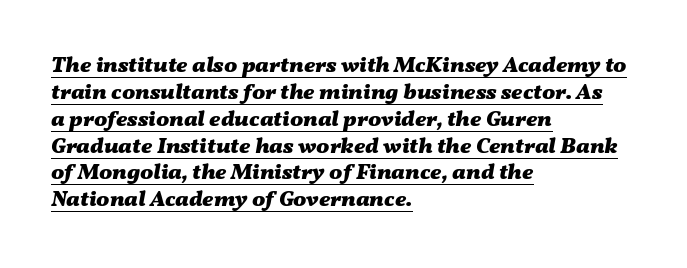
The rendered words wear a rule along their underside. You'd pick this weight for a headline — it's a proper bold. The lettering tilts uniformly, giving the passage an italic look. These lines keep a tight, regular rhythm from letter to letter. Every row of glyphs begins at an identical x-position on the left.
